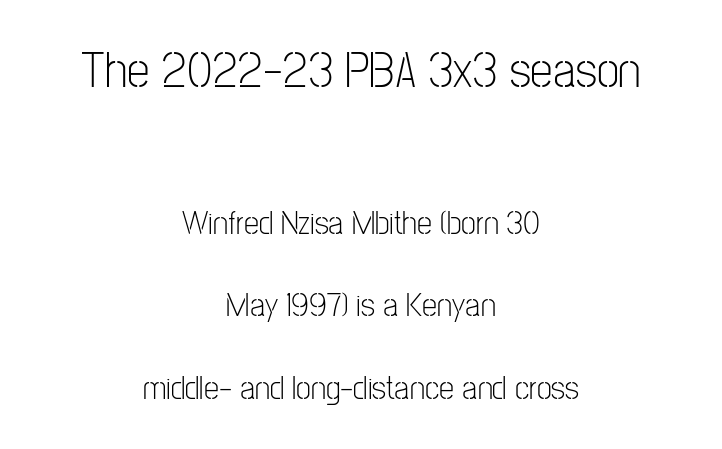
Each letter keeps its own natural width here, so spacing adapts to shape. Horizontal bands of white between lines are thick stripes. Glance below the letters and you will spot only blank space. Stroke terminals: plain, sans-serif. Heaviness? Minimal to ordinary, like unemphasized prose.
